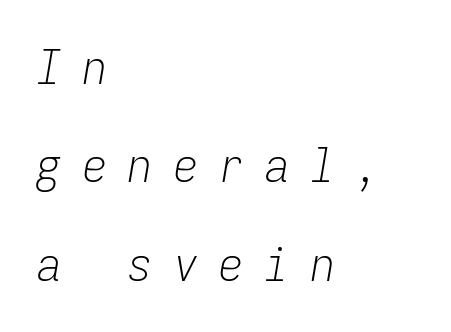
The image shows 48 px light, condensed type, italic (leaning right), monospaced; set left-aligned, loose line spacing (2.05x), unusually wide letter spacing (+0.45 em), not underlined; low stroke contrast and a medium x-height.
